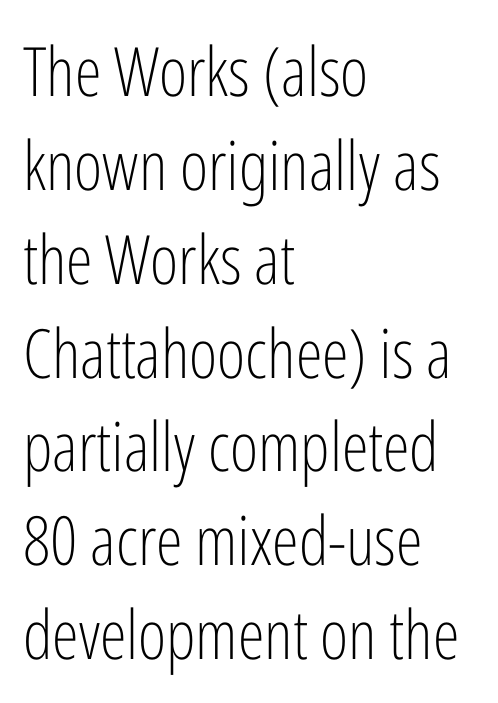
{"serif": "no", "italic": "no", "bold": "no", "weight": "light", "width": "condensed", "stroke_contrast": "low", "x_height": "medium", "monospaced": "no", "underline": "no", "align": "left", "line_spacing": "normal", "line_spacing_ratio": 1.38, "letter_spacing": "normal", "letter_spacing_em": 0.0, "glyph_px": 68}
